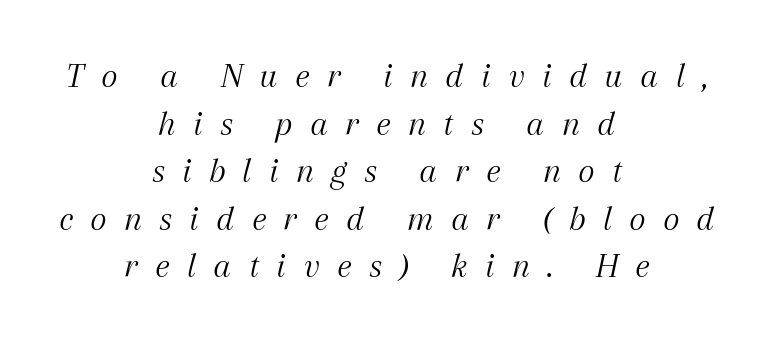
The image shows 36 px light serif type, italic (leaning right); set centered, normal line spacing (1.32x), unusually wide letter spacing (+0.46 em), not underlined; medium stroke contrast and a medium x-height.
